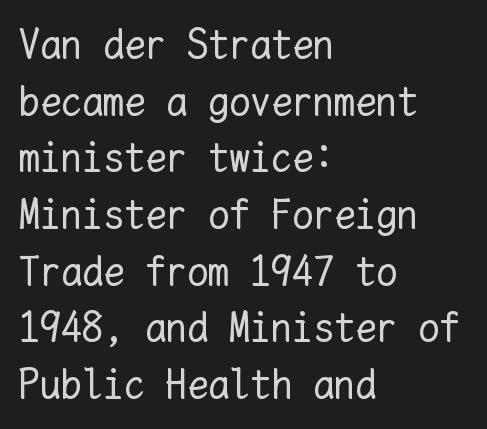
Default kerning and tracking; the words read as compact shapes. Here the designer chose a console-style face with uniform glyph widths. All the whitespace from short lines collects on the right. In terms of leading, this rendering sits right in the middle.
